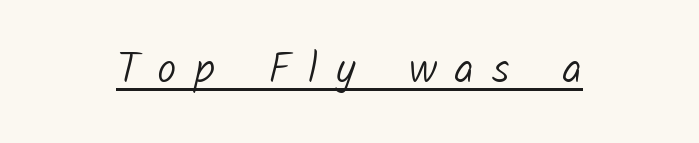
Q: Is the text bold? A: No.
Q: Is the typeface a serif or a sans-serif typeface? A: Sans-serif.
Q: Is the text underlined? A: Yes.
Q: How is the paragraph aligned? A: Centered.
Q: Is the spacing between letters normal or unusually wide? A: Unusually wide.
Q: Width (condensed, normal, or wide)? A: Normal.
Q: Stroke contrast? A: Low.
Q: x-height? A: Medium.
Q: Monospaced? A: No.
